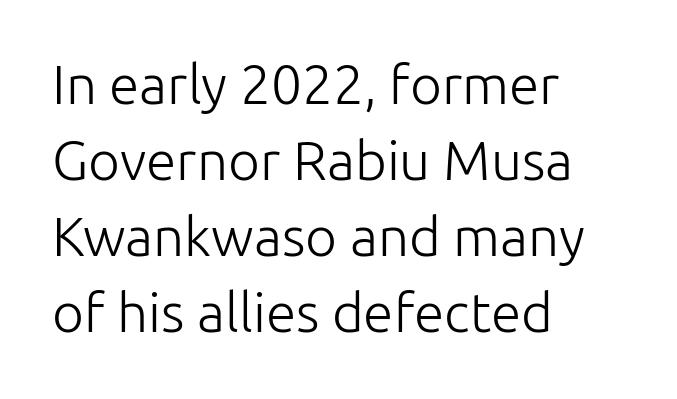
{"serif": "no", "italic": "no", "bold": "no", "weight": "light", "width": "normal", "stroke_contrast": "low", "x_height": "medium", "monospaced": "no", "underline": "no", "align": "left", "line_spacing": "normal", "line_spacing_ratio": 1.38, "letter_spacing": "normal", "letter_spacing_em": 0.0, "glyph_px": 55}
